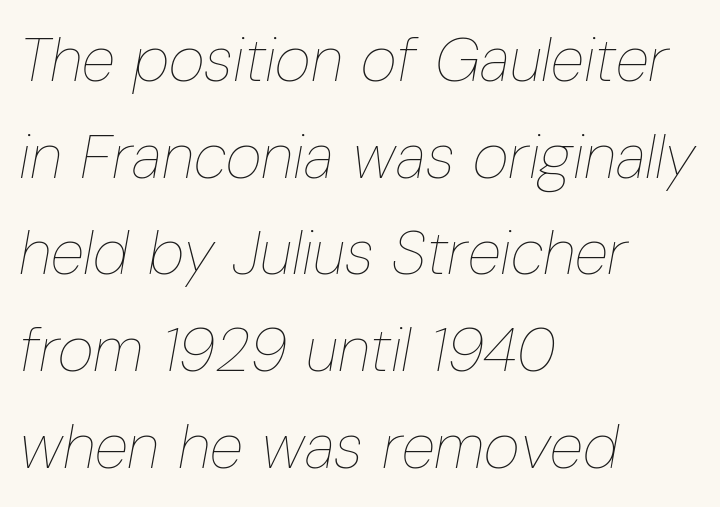
Q: Is the text bold? A: No.
Q: Is the text italic (slanted)? A: Yes, it leans right by about 10 degrees.
Q: Is the text underlined? A: No.
Q: How is the paragraph aligned? A: Left-aligned.
Q: Is the spacing between letters normal or unusually wide? A: Normal.
Q: Is the spacing between lines tight, normal or loose? A: Normal.
Q: Width (condensed, normal, or wide)? A: Condensed.
Q: Stroke contrast? A: Low.
Q: x-height? A: Medium.
Q: Monospaced? A: No.
